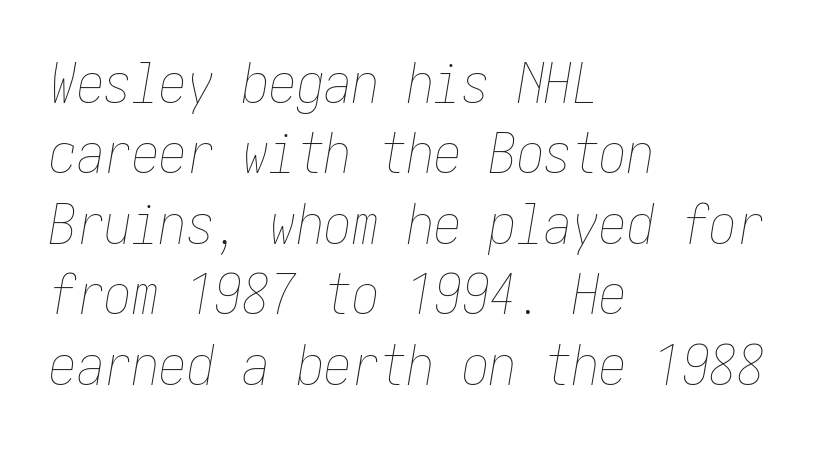
Underlining? Definitely not there. Posture: slanted. The line texture is even and compact thanks to regular tracking. The paragraph has a hard left edge and a soft right edge. Honestly, the row spacing looks completely unremarkable. Heft: none added — not bold.
